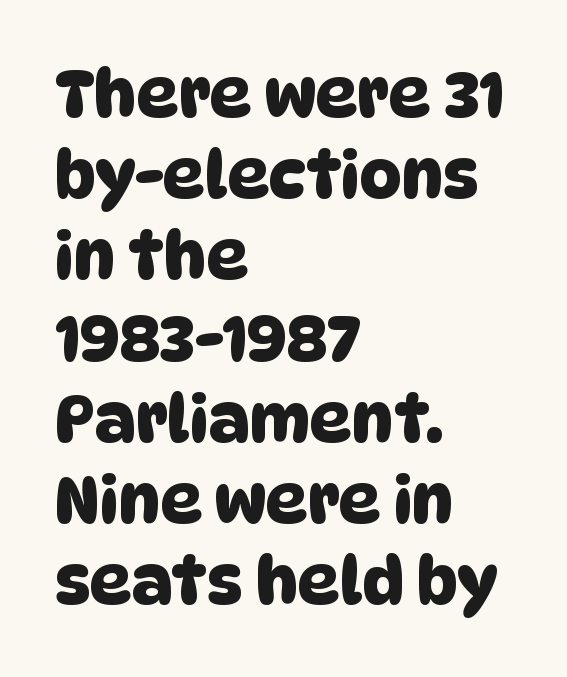
{"serif": "no", "width": "normal", "stroke_contrast": "low", "x_height": "large", "monospaced": "no", "underline": "no", "align": "left", "line_spacing": "normal", "line_spacing_ratio": 1.25, "letter_spacing": "normal", "letter_spacing_em": 0.0, "glyph_px": 65}
